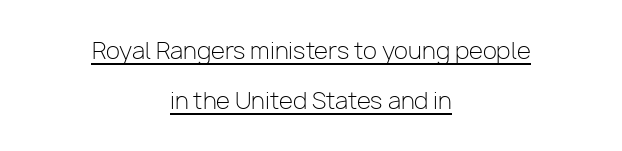
The image shows 23 px text type, upright; set centered, loose line spacing (2.16x), normal letter spacing, underlined.
